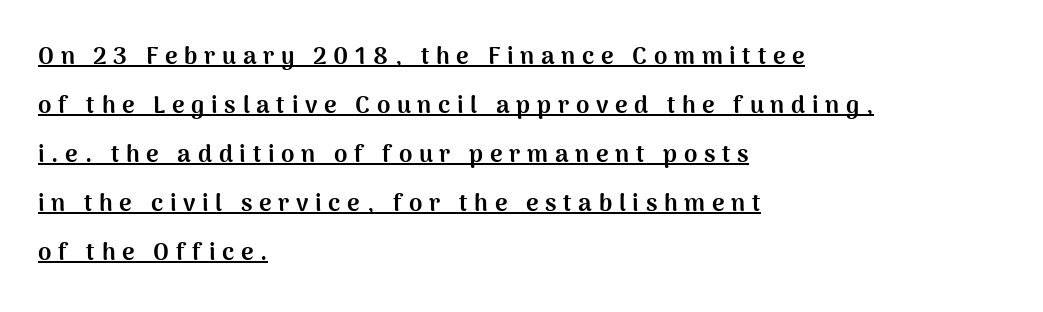
Ordinary non-slanted type is in use. A classic flush-left, rag-right setting is used for this passage. A great deal of white space separates one row of letters from the next. Every word sits above its own underline. The face used here has the dense, thick strokes of a bold.
